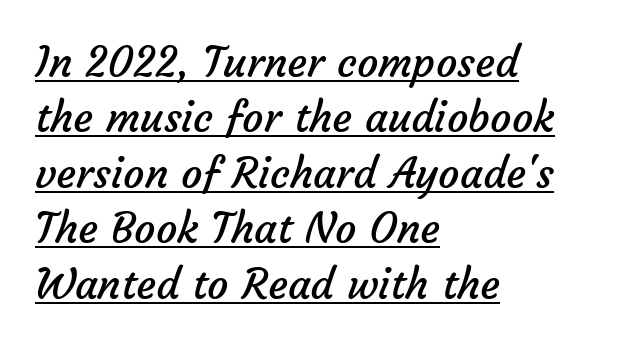
{"serif": "no", "bold": "no", "weight": "regular", "width": "normal", "stroke_contrast": "low", "x_height": "medium", "monospaced": "no", "underline": "yes", "align": "left", "line_spacing": "normal", "line_spacing_ratio": 1.32, "letter_spacing": "normal", "letter_spacing_em": 0.0, "glyph_px": 42}
